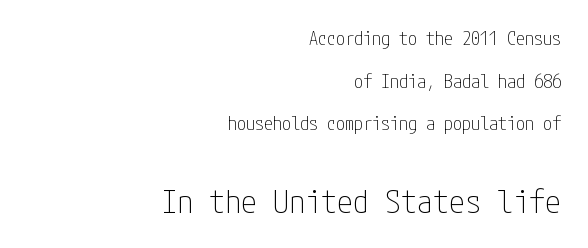
Between one letter and the next there's only the usual sliver of space. In terms of letterform style, serifs are entirely absent. Horizontally, the lines are justified to the trailing edge only. In terms of posture, this sample is upright.
